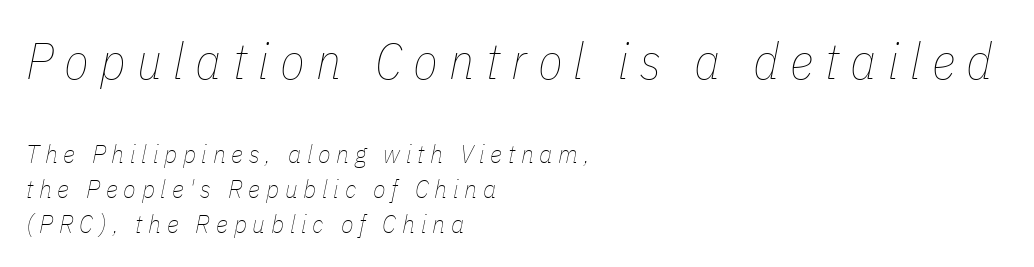
The image shows 51 px thin, condensed type, italic (leaning right); set left-aligned, normal line spacing (1.35x), unusually wide letter spacing (+0.22 em), not underlined; the first (top) block is 1.96x larger; low stroke contrast and a medium x-height.
